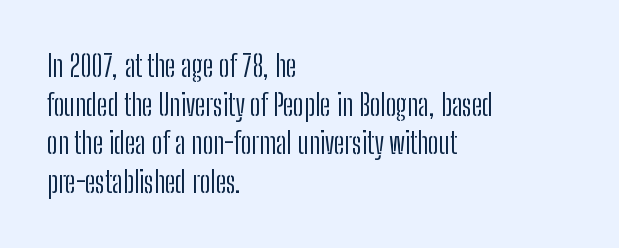
Inter-character spacing is left at the font's built-in metrics. Every row of glyphs begins at an identical x-position on the left. The strokes are not fattened; the text isn't bold. You could not count columns in this text — the font is proportionally spaced. Evenly set lines give the paragraph a standard silhouette. Underlining? Definitely not there.
